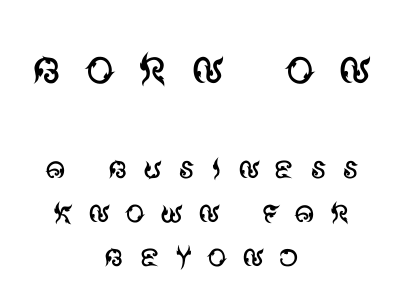
The image shows 60 px regular-weight sans-serif type, upright; set centered, tight line spacing (1.11x), unusually wide letter spacing (+0.36 em), not underlined; the first (top) block is 1.5x larger; medium stroke contrast and a large x-height.
